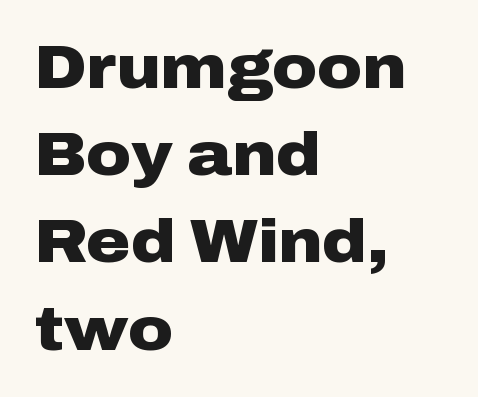
{"serif": "no", "italic": "no", "bold": "yes", "weight": "heavy", "width": "wide", "stroke_contrast": "low", "x_height": "medium", "monospaced": "no", "underline": "no", "align": "left", "line_spacing": "normal", "line_spacing_ratio": 1.43, "letter_spacing": "normal", "letter_spacing_em": 0.0, "glyph_px": 61}
